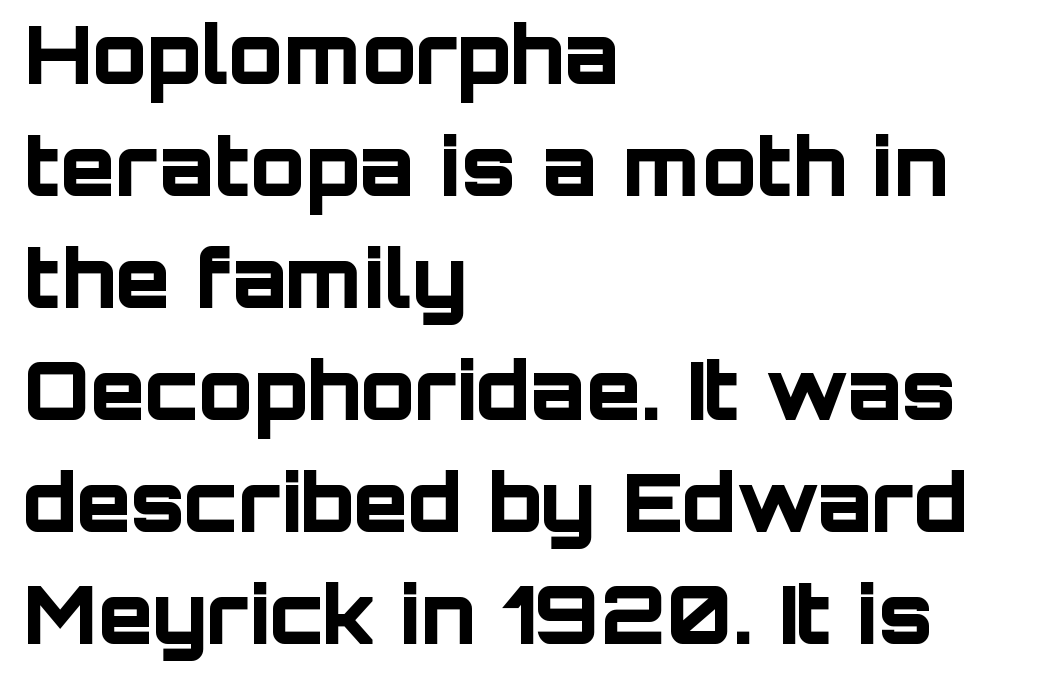
Each line starts at the same left margin while the right side varies. These lines are rendered in a variable-pitch font. Pretty heavy lettering here — definitely bold. A typesetter would mark this as roman, not italic.
